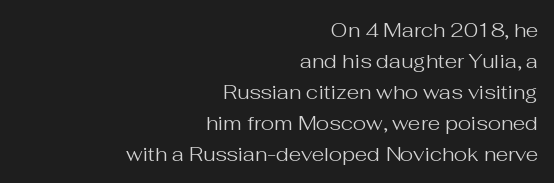
{"italic": "no", "bold": "no", "underline": "no", "align": "right", "line_spacing": "normal", "line_spacing_ratio": 1.55, "letter_spacing": "normal", "letter_spacing_em": 0.0, "glyph_px": 20}
